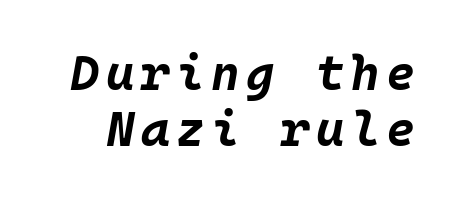
{"italic": "yes", "lean": "right", "slant_degrees": 10, "bold": "yes", "weight": "bold", "width": "normal", "stroke_contrast": "low", "x_height": "large", "monospaced": "yes", "underline": "no", "line_spacing": "tight", "line_spacing_ratio": 1.14, "glyph_px": 49}
